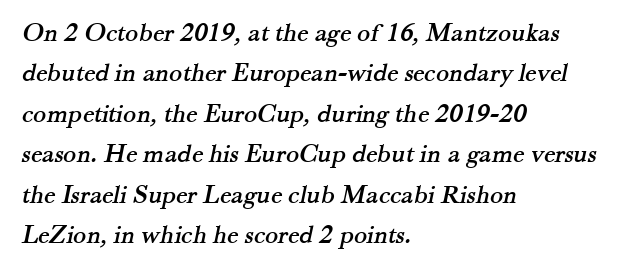
The image shows 27 px text type; set left-aligned, normal line spacing (1.5x), normal letter spacing, not underlined.
